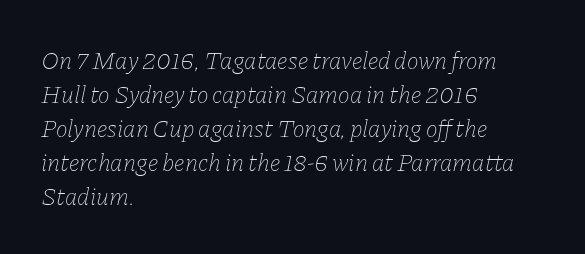
{"italic": "yes", "lean": "right", "slant_degrees": 11, "bold": "no", "underline": "no", "align": "left", "line_spacing": "normal", "line_spacing_ratio": 1.36, "letter_spacing": "normal", "letter_spacing_em": 0.0, "glyph_px": 25}
